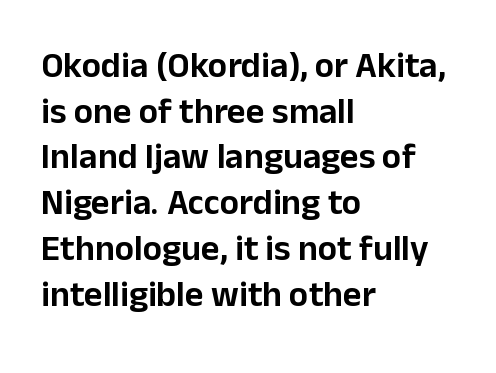
In CSS terms this would be text-align: left. Serif or sans? Sans — the stroke terminals are bare. Here the glyphs are tracked normally, forming tight word shapes. Beneath every word, the page is bare.
